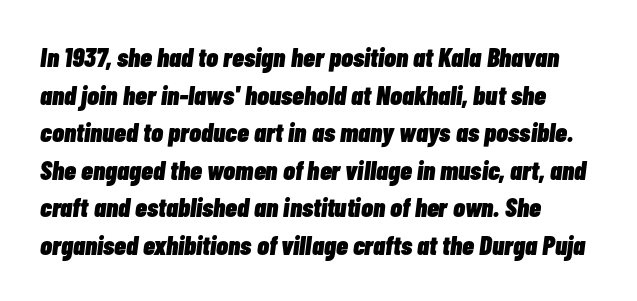
Q: Is the text bold? A: Yes.
Q: Is the text italic (slanted)? A: Yes, it leans right by about 7 degrees.
Q: Is the text underlined? A: No.
Q: How is the paragraph aligned? A: Left-aligned.
Q: Is the spacing between letters normal or unusually wide? A: Normal.
Q: Is the spacing between lines tight, normal or loose? A: Normal.
